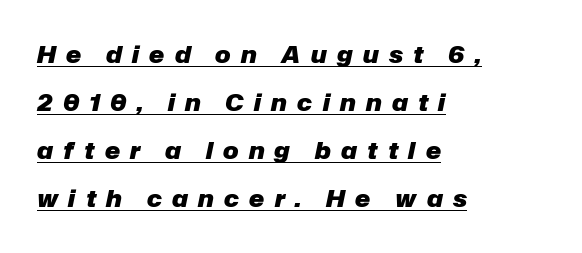
{"italic": "yes", "lean": "right", "slant_degrees": 12, "bold": "yes", "underline": "yes", "align": "left", "line_spacing": "loose", "line_spacing_ratio": 2.09, "letter_spacing": "wide", "letter_spacing_em": 0.45, "glyph_px": 23}
